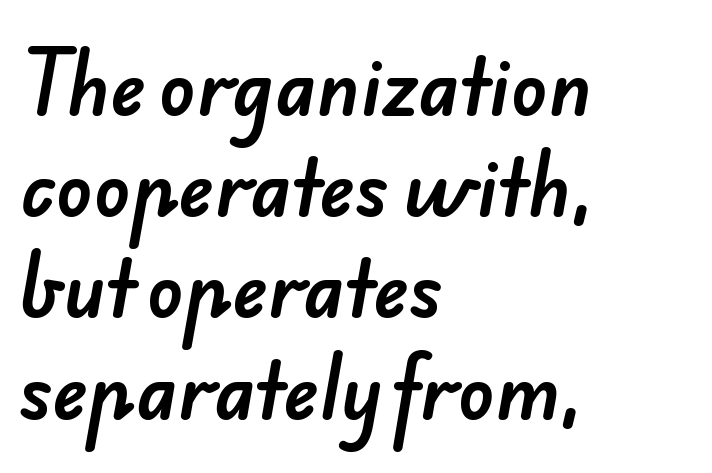
{"serif": "no", "width": "normal", "stroke_contrast": "low", "x_height": "small", "monospaced": "no", "underline": "no", "align": "left", "line_spacing": "normal", "line_spacing_ratio": 1.35, "letter_spacing": "normal", "letter_spacing_em": 0.0, "glyph_px": 75}
